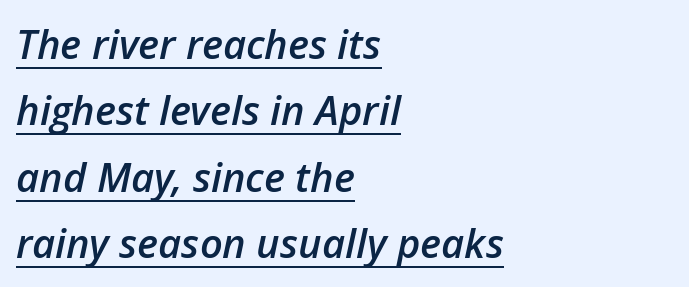
Is the type bold? Partly — it's a semibold, heavier than regular but not fully bold. Looks like someone drew a line under every word here. The letters advance in unequal steps, a hallmark of proportional type. Tracking here is standard; glyphs follow each other at the usual distance. Leading matches the norm, producing a regular column. All the whitespace from short lines collects on the right.
